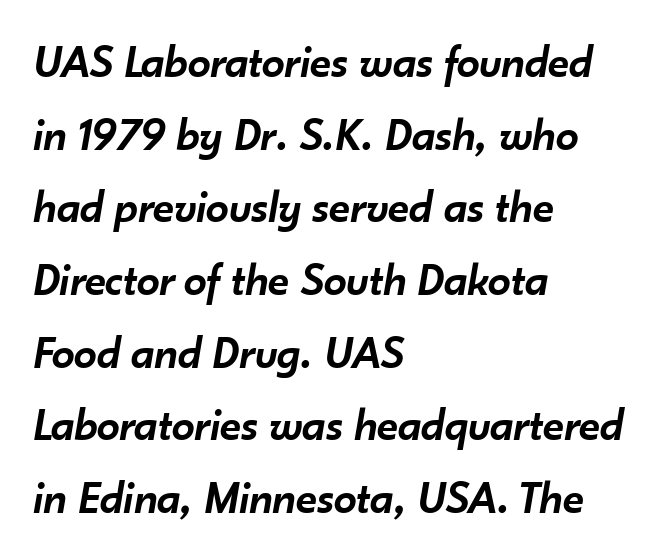
The gaps between neighbouring characters are ordinary and unremarkable. The rendering uses natural spacing where letterforms have individual widths. As a designer I'd log this as weight 600, semibold. Students, observe: this is what conventionally led text looks like. A student would call this left alignment; a typographer would say flush left, rag right.
